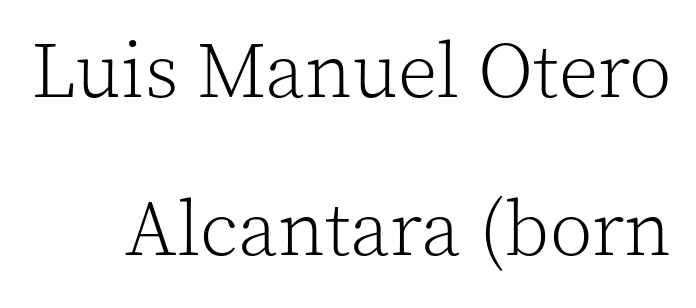
The image shows 78 px light serif type, upright; set loose line spacing (2.03x), normal letter spacing, not underlined; a medium x-height.
